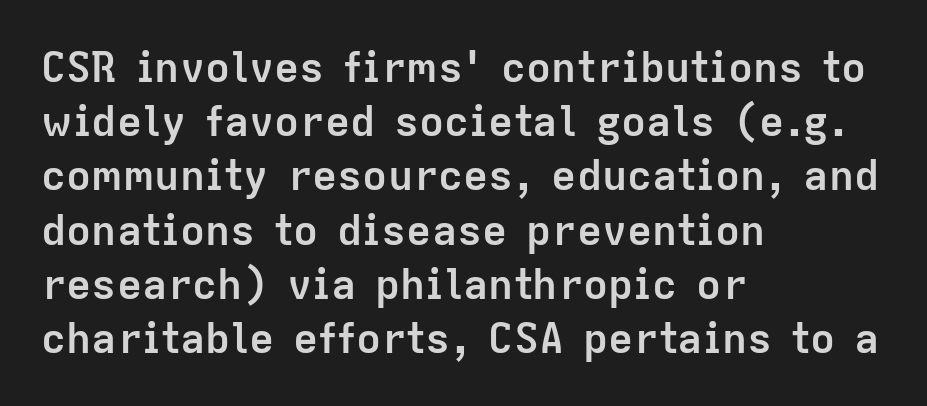
The image shows 42 px semibold sans-serif type, upright; set left-aligned, normal line spacing (1.29x), normal letter spacing, not underlined; low stroke contrast and a medium x-height.
